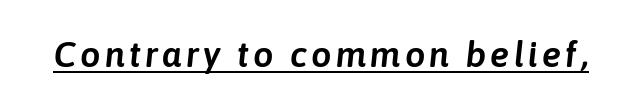
The specimen includes a rule beneath the text block's lines. Is this a fixed-width face? No — the glyphs have proportional, varying widths. Notice how the stems are inclined rather than vertical — that's the hallmark of italics.
